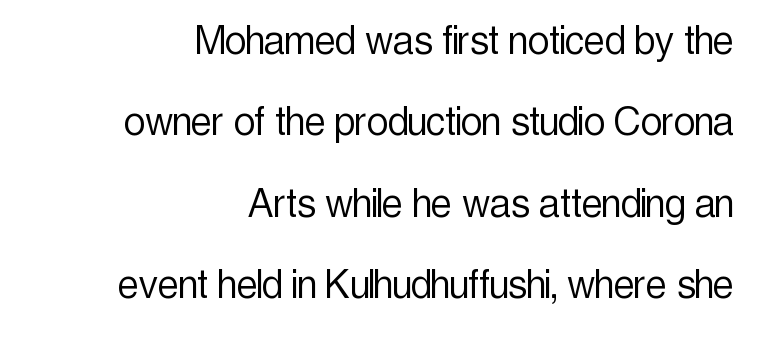
{"serif": "no", "italic": "no", "bold": "no", "weight": "light", "width": "condensed", "x_height": "medium", "monospaced": "no", "underline": "no", "align": "right", "line_spacing_ratio": 1.73, "letter_spacing": "normal", "letter_spacing_em": 0.0, "glyph_px": 47}
